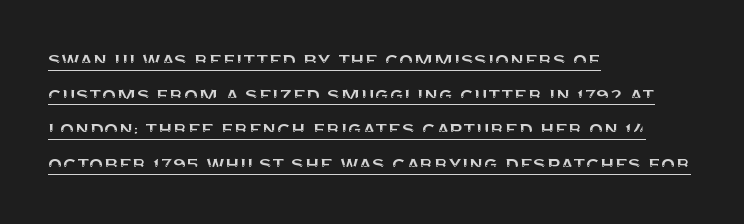
Q: Is the text italic (slanted)? A: No, it is upright.
Q: Is the text underlined? A: Yes.
Q: How is the paragraph aligned? A: Left-aligned.
Q: Is the spacing between letters normal or unusually wide? A: Normal.
Q: Is the spacing between lines tight, normal or loose? A: Normal.
